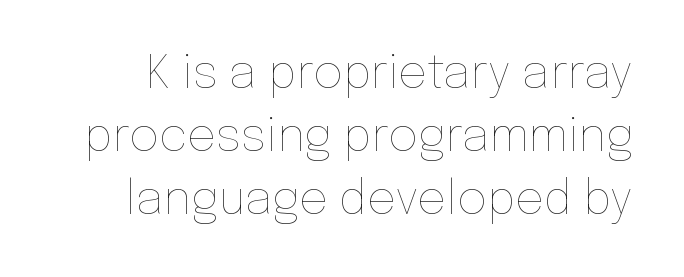
Character widths vary here, with narrow letters taking less room than wide ones. The space beneath each line is pristine and unruled. The typeface has the unassuming heft of standard copy or less. In terms of posture, this sample is upright. Short note: letters normally spaced.
